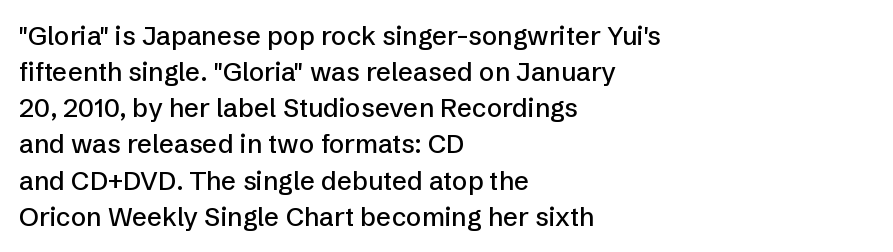
{"italic": "no", "underline": "no", "align": "left", "line_spacing": "normal", "line_spacing_ratio": 1.39, "letter_spacing": "normal", "letter_spacing_em": 0.0, "glyph_px": 26}
